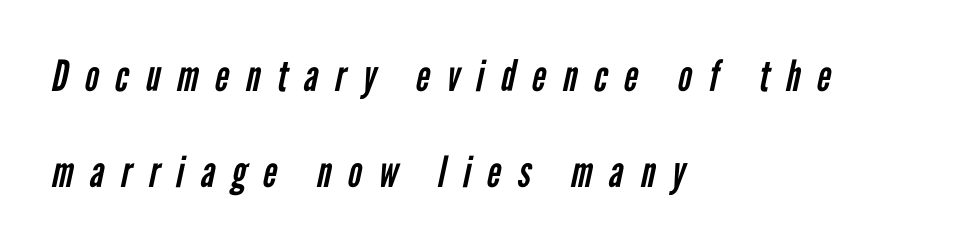
I'd call this a sans setting — the letters go barefoot. Inter-character spacing is expanded well beyond the font's built-in metrics. This rendering features lettering with no underline. Character widths vary here, with narrow letters taking less room than wide ones. The designer dialed line spacing up above the default.
